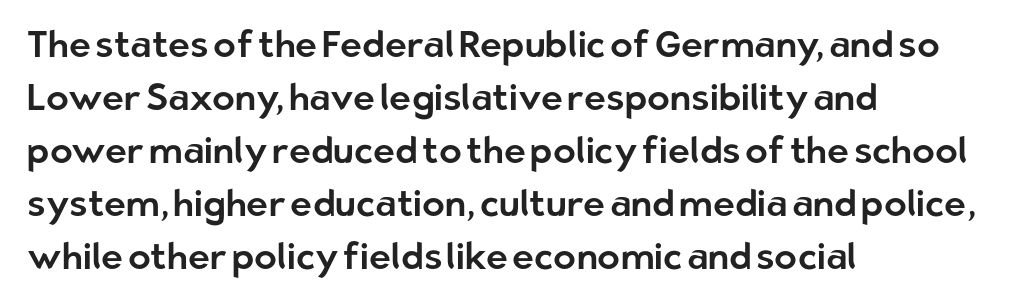
The gap between lines stays unmarked. This block has exactly the height ordinary leading produces. The face used here is proportionally spaced, like ordinary book or web type. This rendering employs a face without finishing strokes, i.e., a sans-serif. Posture: upright roman.
